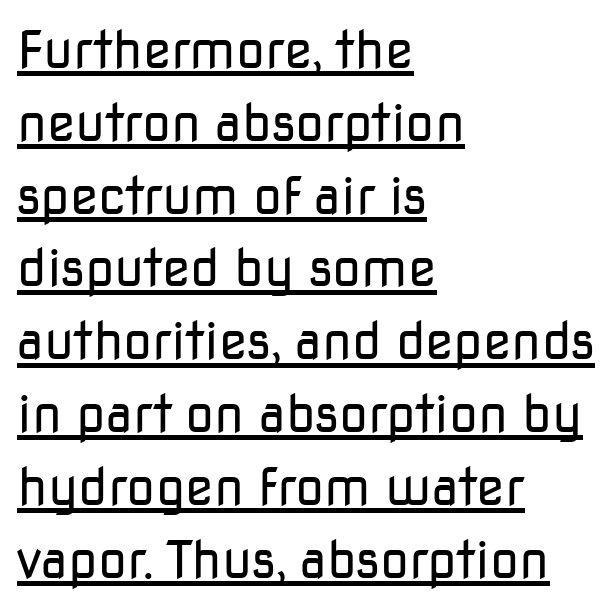
{"serif": "no", "italic": "no", "bold": "no", "weight": "regular", "width": "normal", "stroke_contrast": "low", "x_height": "medium", "monospaced": "no", "underline": "yes", "align": "left", "line_spacing": "normal", "line_spacing_ratio": 1.4, "letter_spacing": "normal", "letter_spacing_em": 0.0, "glyph_px": 52}
